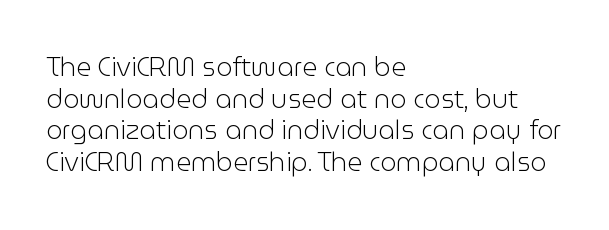
The image shows 26 px text type, upright; set left-aligned, line spacing 1.22x, normal letter spacing, not underlined.
